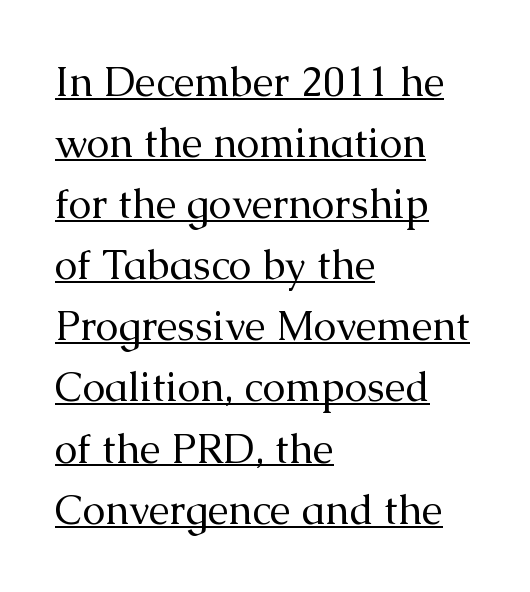
{"serif": "yes", "italic": "no", "bold": "no", "weight": "regular", "width": "normal", "stroke_contrast": "medium", "x_height": "medium", "monospaced": "no", "underline": "yes", "align": "left", "line_spacing": "normal", "line_spacing_ratio": 1.49, "letter_spacing": "normal", "letter_spacing_em": 0.0, "glyph_px": 41}
